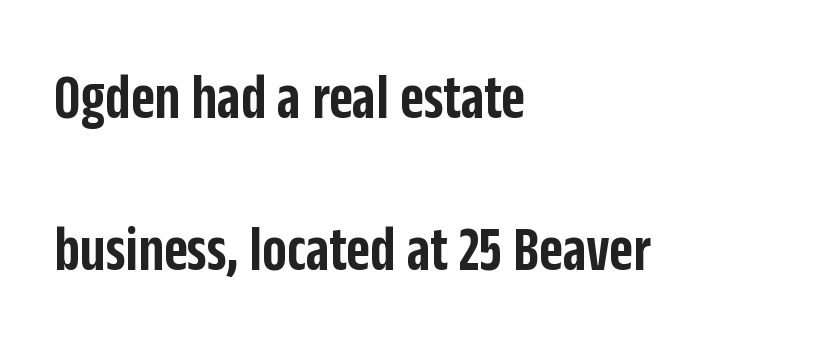
Each row of text sits above clean, open space. This rendering uses left alignment, leaving the right contour irregular. Does the lettering tilt? It doesn't — this is upright. The designer went with a sans here, leaving each stem footless. In terms of leading, this rendering errs on the spacious side.
